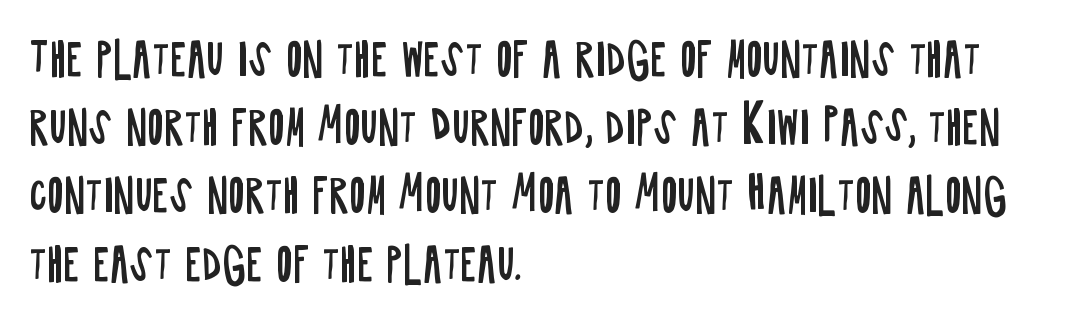
{"serif": "no", "italic": "no", "bold": "no", "weight": "regular", "width": "condensed", "stroke_contrast": "low", "x_height": "large", "monospaced": "no", "underline": "no", "align": "left", "line_spacing": "normal", "line_spacing_ratio": 1.55, "letter_spacing": "normal", "letter_spacing_em": 0.0, "glyph_px": 44}
